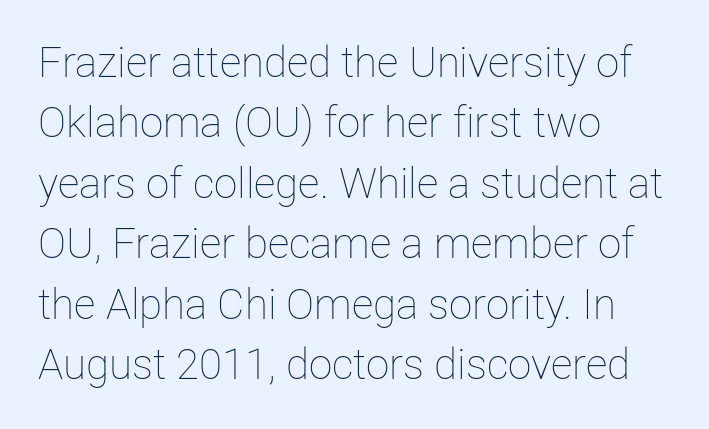
{"italic": "no", "bold": "no", "weight": "thin", "width": "normal", "stroke_contrast": "low", "x_height": "medium", "monospaced": "no", "underline": "no", "align": "left", "line_spacing": "normal", "line_spacing_ratio": 1.44, "letter_spacing": "normal", "letter_spacing_em": 0.0, "glyph_px": 42}
